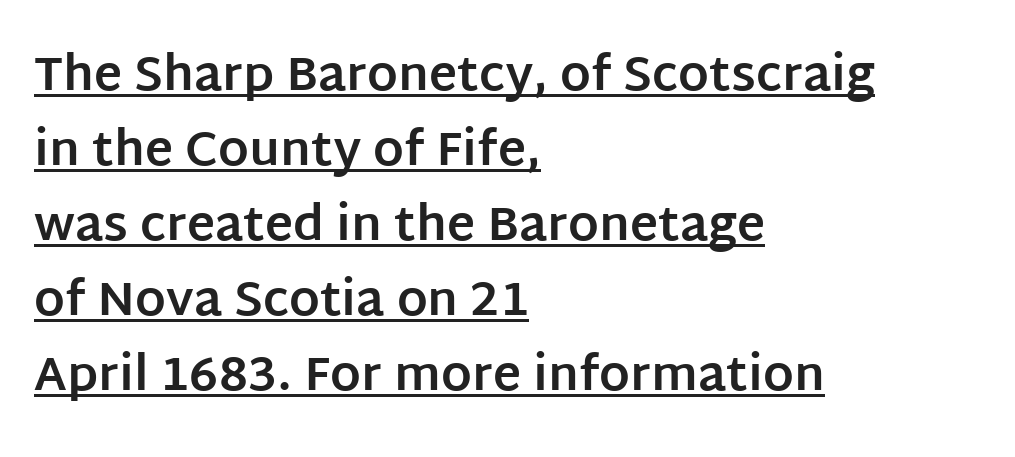
{"serif": "no", "italic": "no", "bold": "yes", "weight": "bold", "width": "normal", "stroke_contrast": "low", "x_height": "large", "monospaced": "no", "underline": "yes", "align": "left", "line_spacing": "normal", "line_spacing_ratio": 1.56, "letter_spacing": "normal", "letter_spacing_em": 0.0, "glyph_px": 48}
